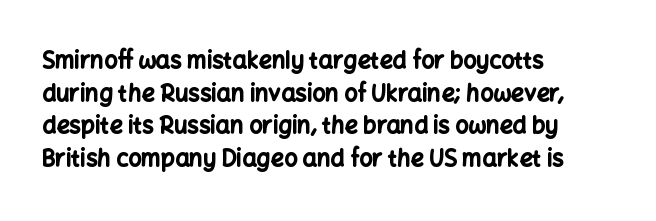
Q: Is the text bold? A: Yes.
Q: Is the text italic (slanted)? A: No, it is upright.
Q: Is the text underlined? A: No.
Q: How is the paragraph aligned? A: Left-aligned.
Q: Is the spacing between letters normal or unusually wide? A: Normal.
Q: Is the spacing between lines tight, normal or loose? A: Normal.
